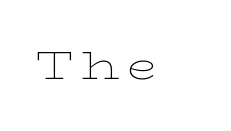
Q: Is the text bold? A: No.
Q: Is the text italic (slanted)? A: No, it is upright.
Q: Is the typeface a serif or a sans-serif typeface? A: Serif.
Q: Is the text underlined? A: No.
Q: Is the spacing between letters normal or unusually wide? A: Unusually wide.
Q: Width (condensed, normal, or wide)? A: Wide.
Q: Stroke contrast? A: Low.
Q: x-height? A: Medium.
Q: Monospaced? A: No.
